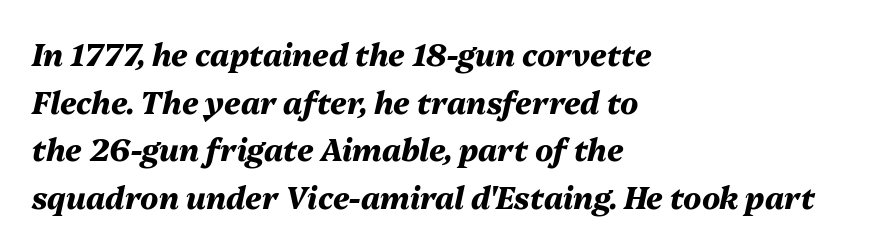
Q: Is the text bold? A: Yes.
Q: Is the text italic (slanted)? A: Yes, it leans right by about 13 degrees.
Q: Is the text underlined? A: No.
Q: How is the paragraph aligned? A: Left-aligned.
Q: Is the spacing between letters normal or unusually wide? A: Normal.
Q: Is the spacing between lines tight, normal or loose? A: Normal.
Q: Width (condensed, normal, or wide)? A: Normal.
Q: Stroke contrast? A: Medium.
Q: x-height? A: Medium.
Q: Monospaced? A: No.
